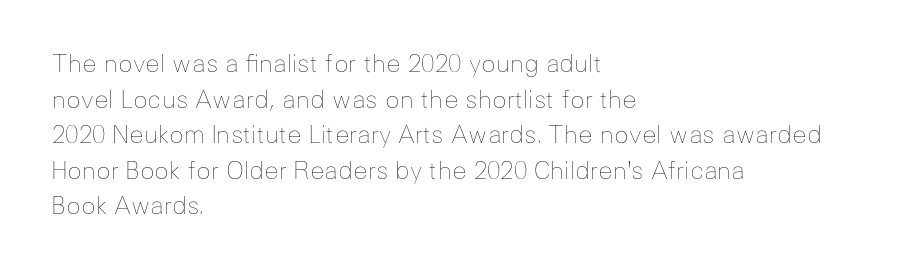
No italicization has been applied; the sample stays upright. Each line starts at the same left margin while the right side varies. Weight: regular or lighter. Compared with typical paragraphs, the rows here are spaced about the same. No extra tracking has been applied to these lines. Any mark beneath the type? The region is blank.
